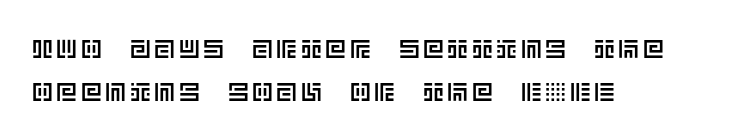
When letters stand straight like this, we call the style roman or upright. Horizontal alignment here is leftward, the default for most running prose. Each new line begins a customary step beneath the previous one. Words float on clear page, feet unadorned.
